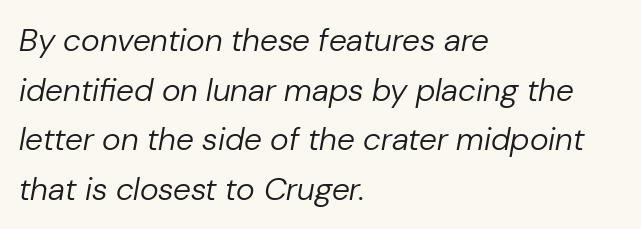
Q: Is the text bold? A: No.
Q: Is the text italic (slanted)? A: Yes, it leans right by about 10 degrees.
Q: Is the text underlined? A: No.
Q: How is the paragraph aligned? A: Left-aligned.
Q: Is the spacing between letters normal or unusually wide? A: Normal.
Q: Is the spacing between lines tight, normal or loose? A: Normal.
Q: Width (condensed, normal, or wide)? A: Normal.
Q: Stroke contrast? A: Low.
Q: x-height? A: Medium.
Q: Monospaced? A: No.
